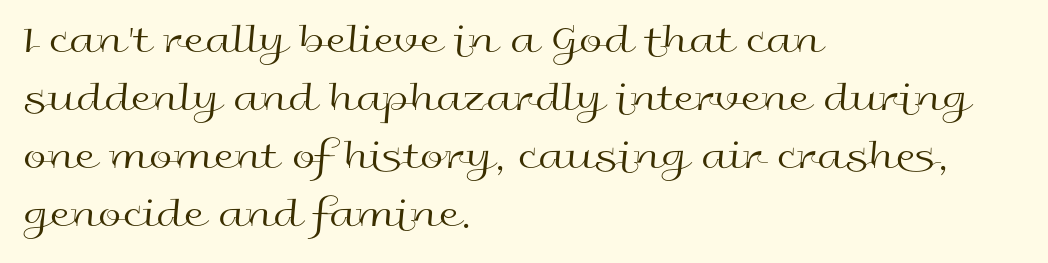
{"serif": "no", "italic": "no", "bold": "no", "weight": "regular", "width": "wide", "x_height": "medium", "monospaced": "no", "underline": "no", "align": "left", "line_spacing": "normal", "line_spacing_ratio": 1.38, "letter_spacing": "normal", "letter_spacing_em": 0.0, "glyph_px": 42}
